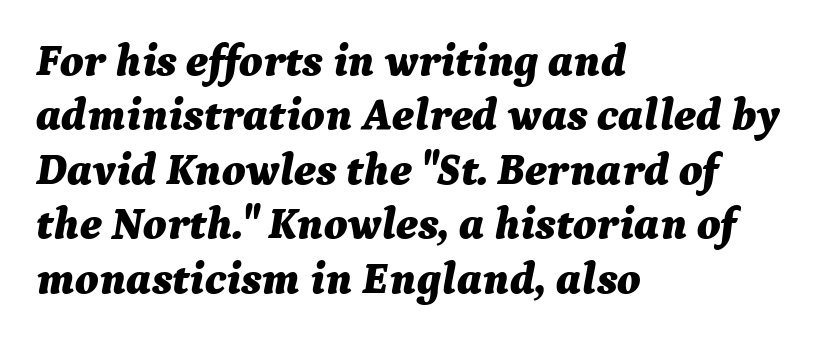
Honestly, there is no underline to notice here at all. How heavy is the stroke? Heavy — this is a bold. This sample has the flowing, uneven cadence of proportional lettering. The letters are slanted; this is an italic face. The gaps between neighbouring characters are ordinary and unremarkable. Compared with a centered layout, this one pins lines to the left instead.
